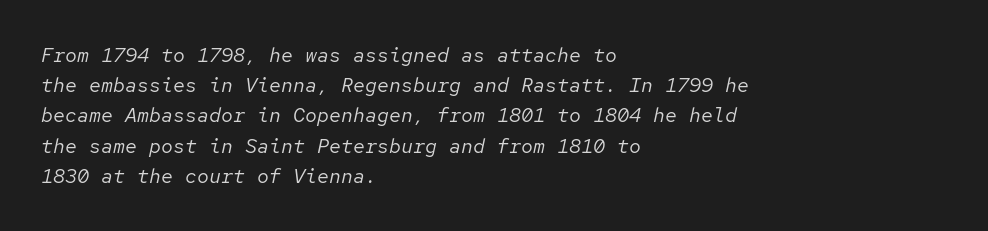
The image shows 20 px text type, italic (leaning right); set left-aligned, normal line spacing (1.51x), normal letter spacing, not underlined.
